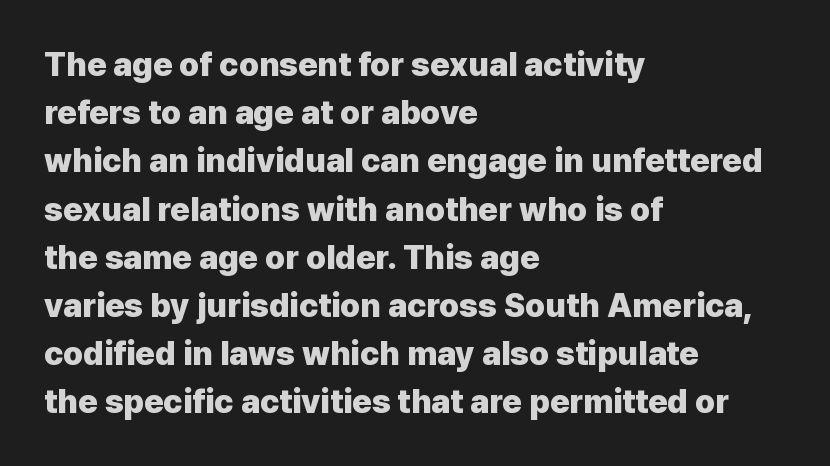
Q: Is the text bold? A: Yes.
Q: Is the text italic (slanted)? A: No, it is upright.
Q: Is the typeface a serif or a sans-serif typeface? A: Sans-serif.
Q: Is the text underlined? A: No.
Q: How is the paragraph aligned? A: Left-aligned.
Q: Is the spacing between letters normal or unusually wide? A: Normal.
Q: Is the spacing between lines tight, normal or loose? A: Normal.
Q: Width (condensed, normal, or wide)? A: Normal.
Q: Stroke contrast? A: Low.
Q: x-height? A: Medium.
Q: Monospaced? A: No.
